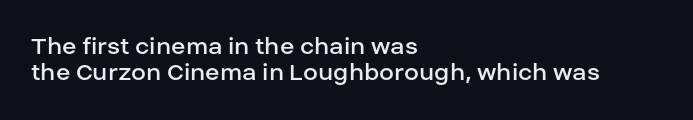
Q: Is the text bold? A: No.
Q: Is the text italic (slanted)? A: No, it is upright.
Q: Is the text underlined? A: No.
Q: How is the paragraph aligned? A: Left-aligned.
Q: Is the spacing between letters normal or unusually wide? A: Normal.
Q: Is the spacing between lines tight, normal or loose? A: Tight.
